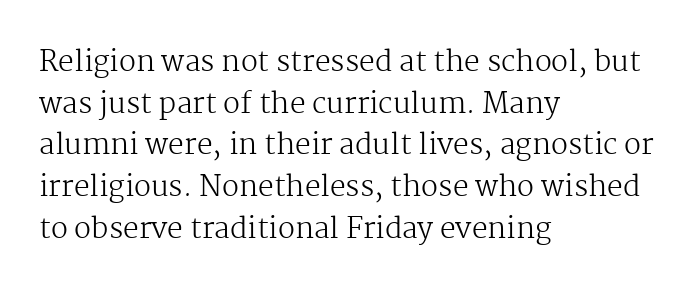
{"serif": "yes", "italic": "no", "bold": "no", "weight": "regular", "width": "normal", "stroke_contrast": "medium", "x_height": "medium", "monospaced": "no", "underline": "no", "align": "left", "line_spacing": "normal", "line_spacing_ratio": 1.49, "letter_spacing": "normal", "letter_spacing_em": 0.0, "glyph_px": 28}
